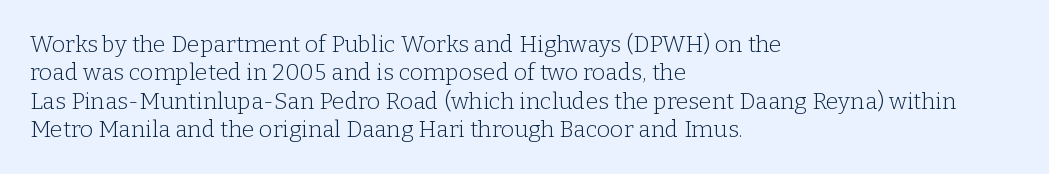
{"italic": "no", "bold": "no", "underline": "no", "align": "left", "line_spacing_ratio": 1.23, "letter_spacing": "normal", "letter_spacing_em": 0.0, "glyph_px": 23}
